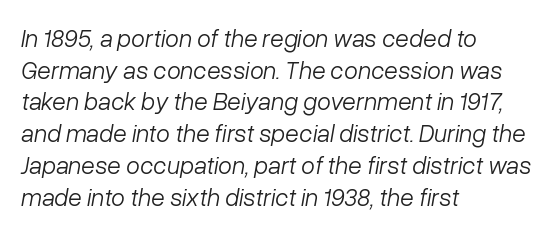
The image shows 25 px text type, italic (leaning right); set left-aligned, normal line spacing (1.27x), normal letter spacing, not underlined.
